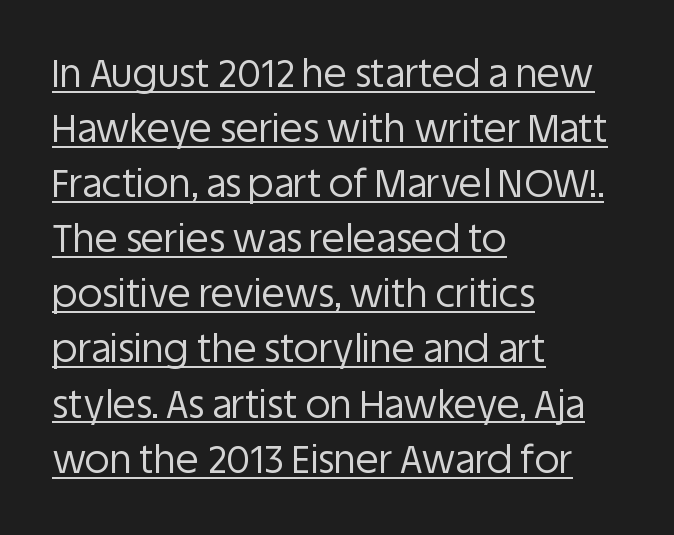
Q: Is the text bold? A: No.
Q: Is the text italic (slanted)? A: No, it is upright.
Q: Is the typeface a serif or a sans-serif typeface? A: Sans-serif.
Q: Is the text underlined? A: Yes.
Q: How is the paragraph aligned? A: Left-aligned.
Q: Is the spacing between letters normal or unusually wide? A: Normal.
Q: Is the spacing between lines tight, normal or loose? A: Normal.
Q: Width (condensed, normal, or wide)? A: Normal.
Q: Stroke contrast? A: Low.
Q: x-height? A: Large.
Q: Monospaced? A: No.
